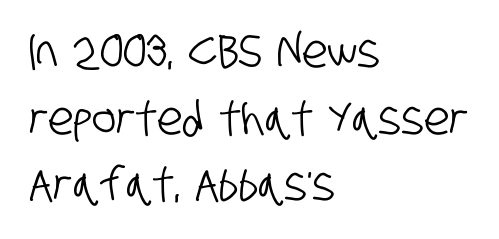
The image shows 46 px condensed sans-serif type; set left-aligned, normal line spacing (1.45x), normal letter spacing, not underlined; low stroke contrast and a large x-height.
